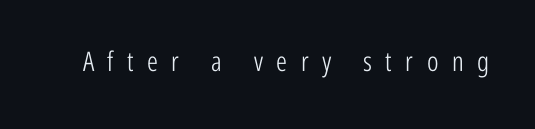
Q: Is the text bold? A: No.
Q: Is the text italic (slanted)? A: No, it is upright.
Q: Is the text underlined? A: No.
Q: Is the spacing between letters normal or unusually wide? A: Unusually wide.
